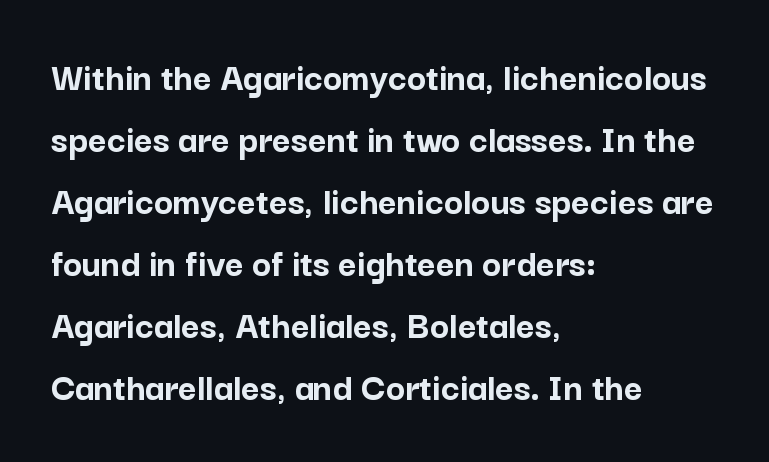
This sample uses an upright cut, with every glyph sitting square on the baseline. The paragraph has a hard left edge and a soft right edge. Weight check: bold — yes, fully. Classification — sans serif.
